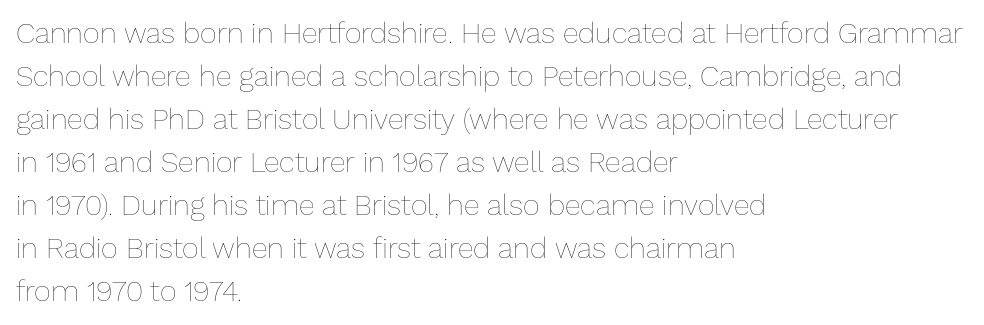
{"italic": "no", "bold": "no", "weight": "thin", "width": "normal", "stroke_contrast": "low", "x_height": "medium", "monospaced": "no", "underline": "no", "align": "left", "line_spacing": "normal", "line_spacing_ratio": 1.48, "letter_spacing": "normal", "letter_spacing_em": 0.0, "glyph_px": 29}
